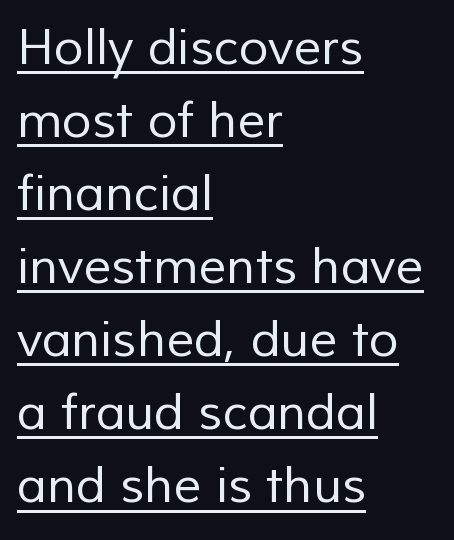
{"serif": "no", "bold": "no", "weight": "regular", "width": "normal", "stroke_contrast": "low", "x_height": "medium", "monospaced": "no", "underline": "yes", "align": "left", "line_spacing": "normal", "line_spacing_ratio": 1.49, "letter_spacing": "normal", "letter_spacing_em": 0.0, "glyph_px": 49}
